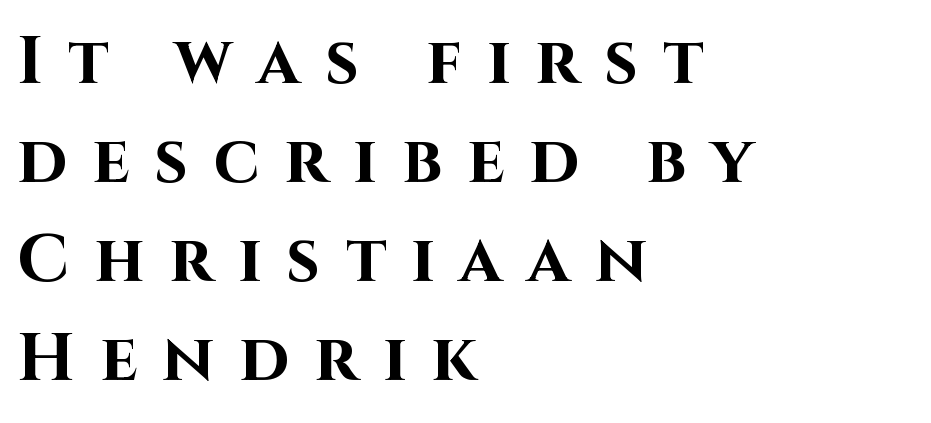
{"serif": "no", "italic": "no", "bold": "yes", "weight": "bold", "width": "normal", "stroke_contrast": "high", "x_height": "large", "monospaced": "no", "underline": "no", "align": "left", "line_spacing": "normal", "line_spacing_ratio": 1.48, "letter_spacing": "wide", "letter_spacing_em": 0.37, "glyph_px": 67}
